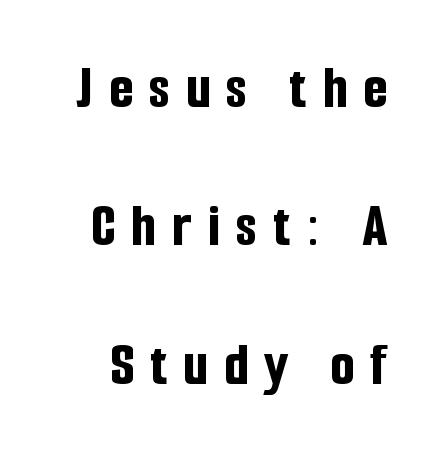
Q: Is the text bold? A: Yes.
Q: Is the text italic (slanted)? A: No, it is upright.
Q: Is the typeface a serif or a sans-serif typeface? A: Sans-serif.
Q: Is the text underlined? A: No.
Q: Is the spacing between letters normal or unusually wide? A: Unusually wide.
Q: Is the spacing between lines tight, normal or loose? A: Loose.
Q: Width (condensed, normal, or wide)? A: Condensed.
Q: Stroke contrast? A: Low.
Q: x-height? A: Medium.
Q: Monospaced? A: No.
